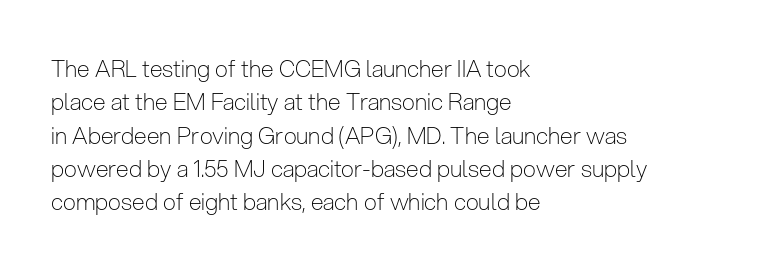
How would I describe the line gaps? Plain and ordinary. Just letters on the line, the space beneath them empty. Alignment: flush left. In terms of posture, this sample is upright.
